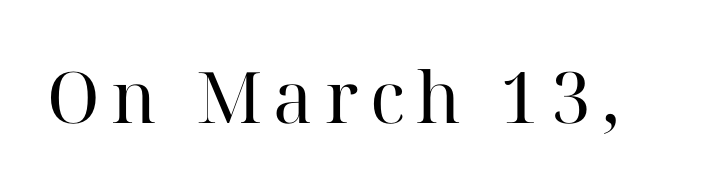
{"serif": "yes", "italic": "no", "bold": "no", "weight": "regular", "width": "normal", "stroke_contrast": "high", "x_height": "medium", "monospaced": "no", "underline": "no", "glyph_px": 71}
